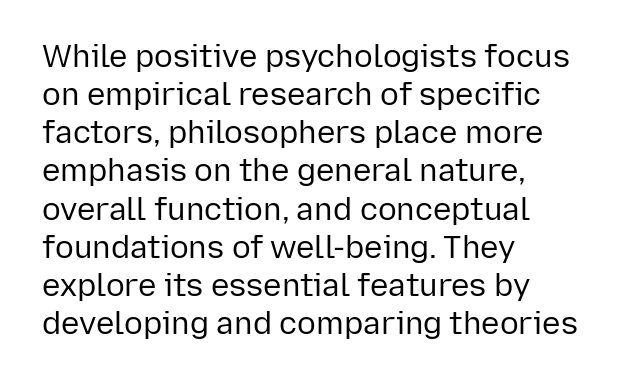
The image shows 31 px regular-weight sans-serif type, upright; set left-aligned, line spacing 1.23x, normal letter spacing, not underlined; low stroke contrast and a medium x-height.
